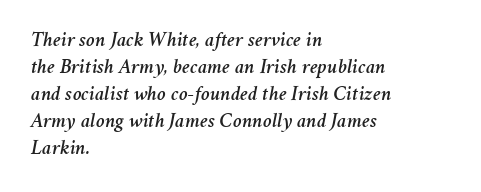
Reading down the column, the eye jumps a familiar distance to each next line. The letters are slanted; this is an italic face. No word sits above an underline. There is no visible air inserted between adjacent glyphs. The lines in this sample share a left origin and differ only in where they stop.
